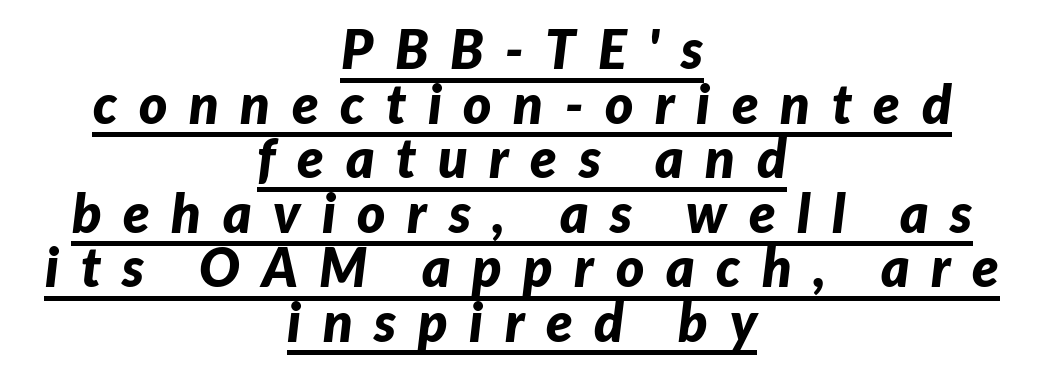
{"italic": "yes", "lean": "right", "slant_degrees": 7, "bold": "yes", "weight": "bold", "width": "normal", "stroke_contrast": "low", "x_height": "medium", "monospaced": "no", "underline": "yes", "align": "center", "line_spacing": "tight", "line_spacing_ratio": 1.01, "letter_spacing": "wide", "letter_spacing_em": 0.4, "glyph_px": 54}
